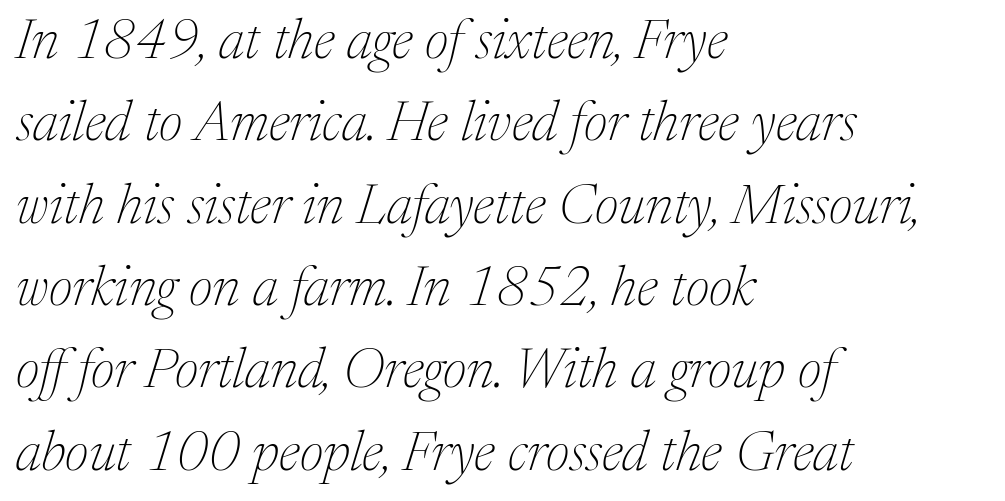
Q: Is the text bold? A: No.
Q: Is the text italic (slanted)? A: Yes, it leans right by about 17 degrees.
Q: Is the typeface a serif or a sans-serif typeface? A: Serif.
Q: Is the text underlined? A: No.
Q: How is the paragraph aligned? A: Left-aligned.
Q: Is the spacing between letters normal or unusually wide? A: Normal.
Q: Is the spacing between lines tight, normal or loose? A: Normal.
Q: Width (condensed, normal, or wide)? A: Normal.
Q: Stroke contrast? A: Medium.
Q: x-height? A: Medium.
Q: Monospaced? A: No.
